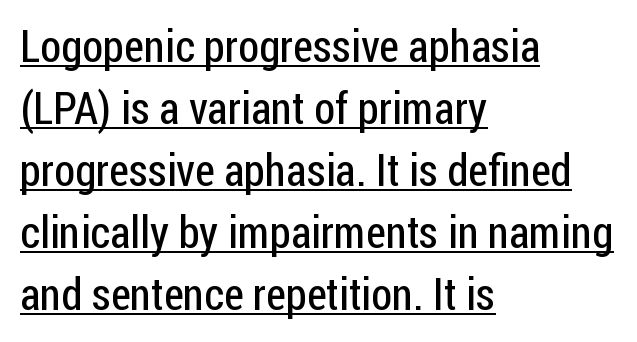
Q: Is the text bold? A: No.
Q: Is the text italic (slanted)? A: No, it is upright.
Q: Is the typeface a serif or a sans-serif typeface? A: Sans-serif.
Q: Is the text underlined? A: Yes.
Q: How is the paragraph aligned? A: Left-aligned.
Q: Is the spacing between letters normal or unusually wide? A: Normal.
Q: Is the spacing between lines tight, normal or loose? A: Normal.
Q: Width (condensed, normal, or wide)? A: Condensed.
Q: Stroke contrast? A: Low.
Q: x-height? A: Medium.
Q: Monospaced? A: No.
